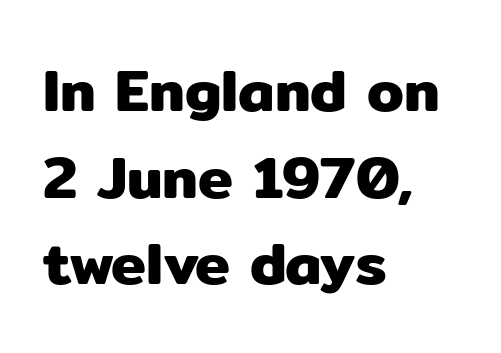
The image shows 59 px sans-serif type, upright; set left-aligned, normal line spacing (1.47x), normal letter spacing, not underlined; low stroke contrast and a medium x-height.
